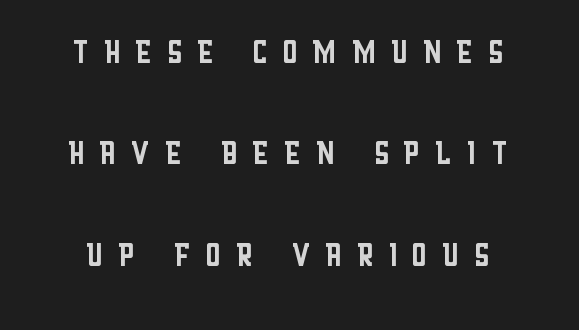
Caption: expanded tracking, letters set apart. The letters carry no serifs — their stems end cleanly without finishing strokes. The rendering uses natural spacing where letterforms have individual widths. No letter is thick-stroked: the sample isn't bold. Decoration check: the copy has no underline. Loosely led — the rows are spread out.
